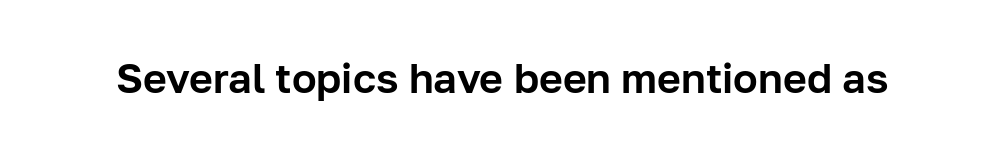
The image shows 41 px sans-serif type, upright; set normal letter spacing, not underlined; low stroke contrast and a medium x-height.
